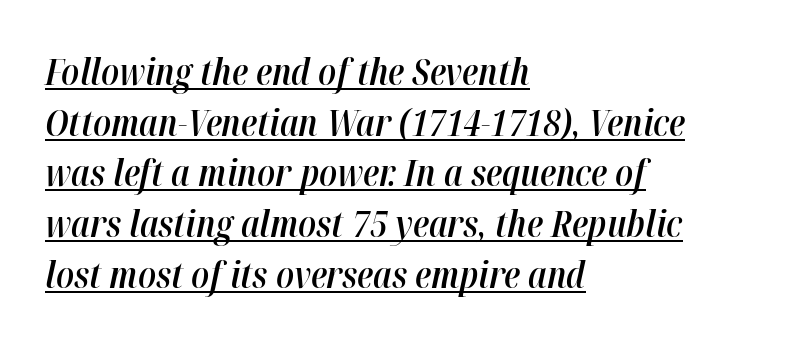
The image shows 37 px semibold, condensed type, italic (leaning right); set left-aligned, normal line spacing (1.37x), normal letter spacing, underlined; high stroke contrast and a medium x-height.
